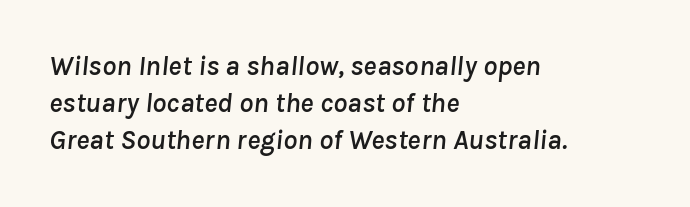
The image shows 28 px text type, italic (leaning right); set left-aligned, normal line spacing (1.33x), normal letter spacing, not underlined; low stroke contrast and a medium x-height.
